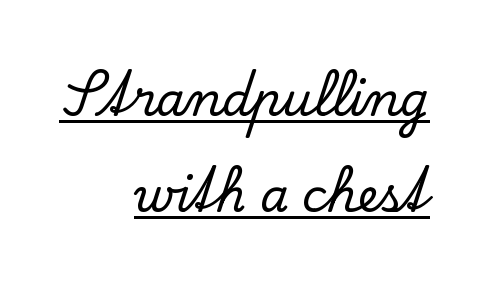
{"serif": "yes", "width": "normal", "stroke_contrast": "low", "x_height": "small", "monospaced": "no", "underline": "yes", "align": "right", "line_spacing": "loose", "line_spacing_ratio": 2.08, "letter_spacing": "normal", "letter_spacing_em": 0.0, "glyph_px": 46}
